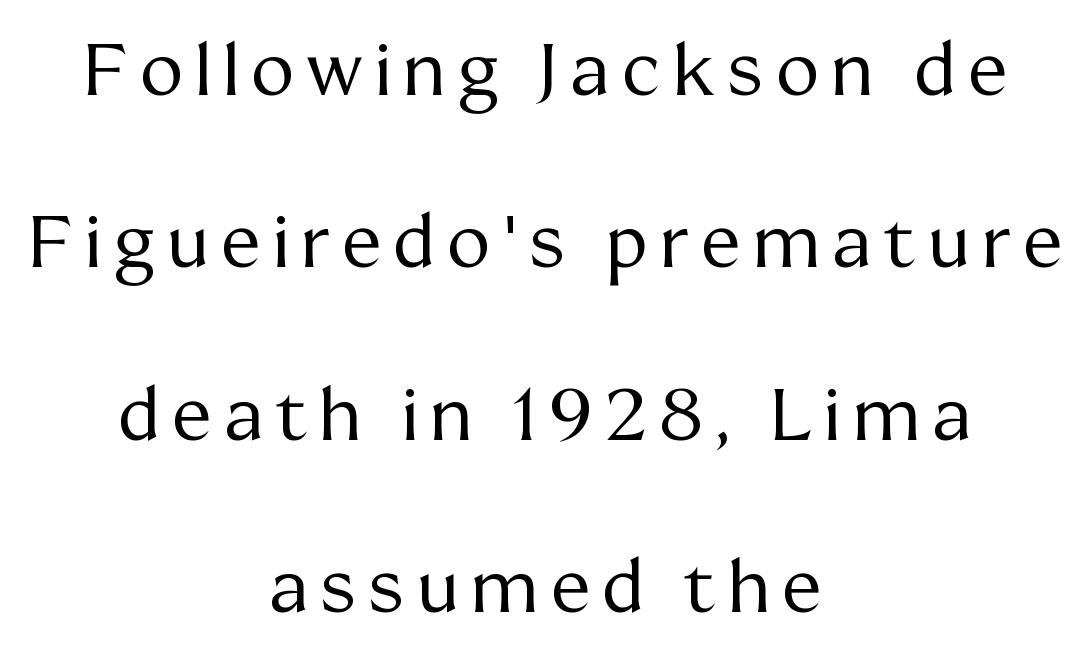
Lines of text with bare space underneath. Each letter's strokes conclude with small projecting serifs. Stems and bowls with no extra thickness — not bold. Whoever set this chose breathing room over compactness in the vertical rhythm. Do the characters align in a grid? No, the font is proportional.
